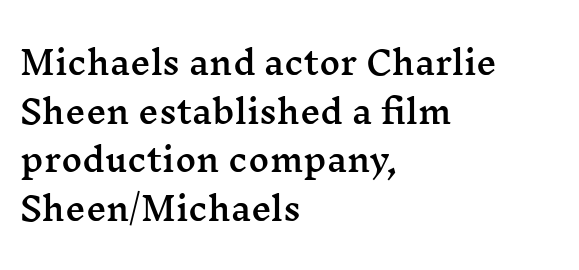
The image shows 32 px wide serif type, upright; set left-aligned, normal line spacing (1.52x), normal letter spacing, not underlined; medium stroke contrast and a medium x-height.
